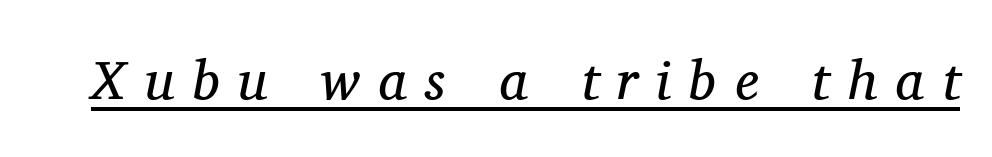
Q: Is the text bold? A: No.
Q: Is the text italic (slanted)? A: Yes, it leans right by about 11 degrees.
Q: Is the typeface a serif or a sans-serif typeface? A: Serif.
Q: Is the text underlined? A: Yes.
Q: Is the spacing between letters normal or unusually wide? A: Unusually wide.
Q: Width (condensed, normal, or wide)? A: Normal.
Q: Stroke contrast? A: Medium.
Q: x-height? A: Medium.
Q: Monospaced? A: No.
